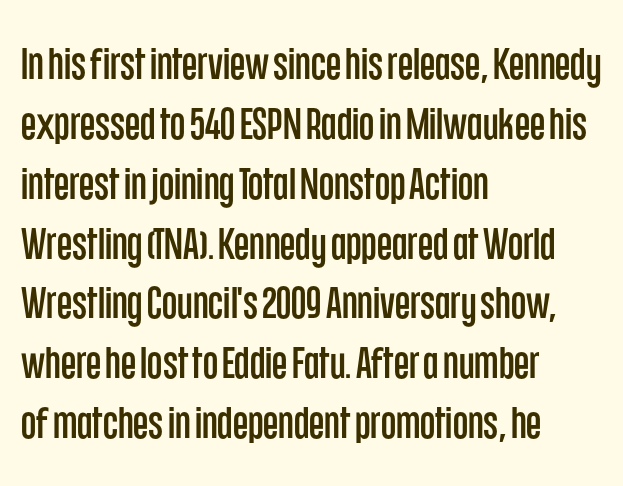
The image shows 44 px condensed sans-serif type, upright; set left-aligned, normal line spacing (1.36x), normal letter spacing, not underlined; low stroke contrast and a large x-height.
